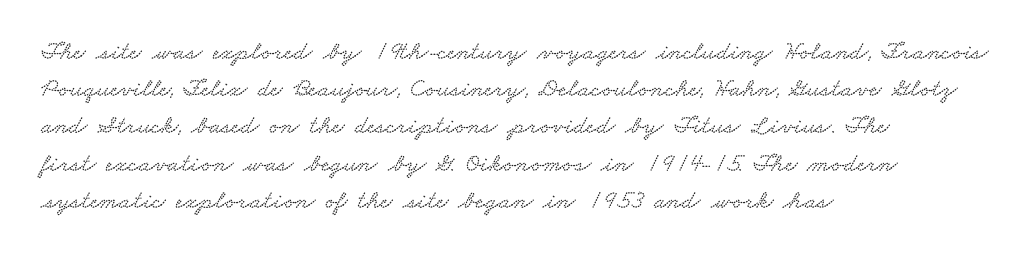
The image shows 26 px text type; set left-aligned, normal line spacing (1.43x), normal letter spacing, not underlined.
